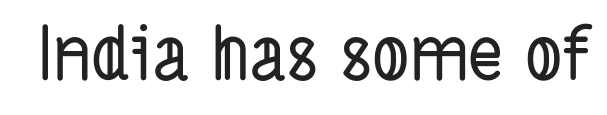
Q: Is the typeface a serif or a sans-serif typeface? A: Sans-serif.
Q: Is the text underlined? A: No.
Q: Is the spacing between letters normal or unusually wide? A: Normal.
Q: Width (condensed, normal, or wide)? A: Condensed.
Q: Stroke contrast? A: Low.
Q: x-height? A: Medium.
Q: Monospaced? A: No.
